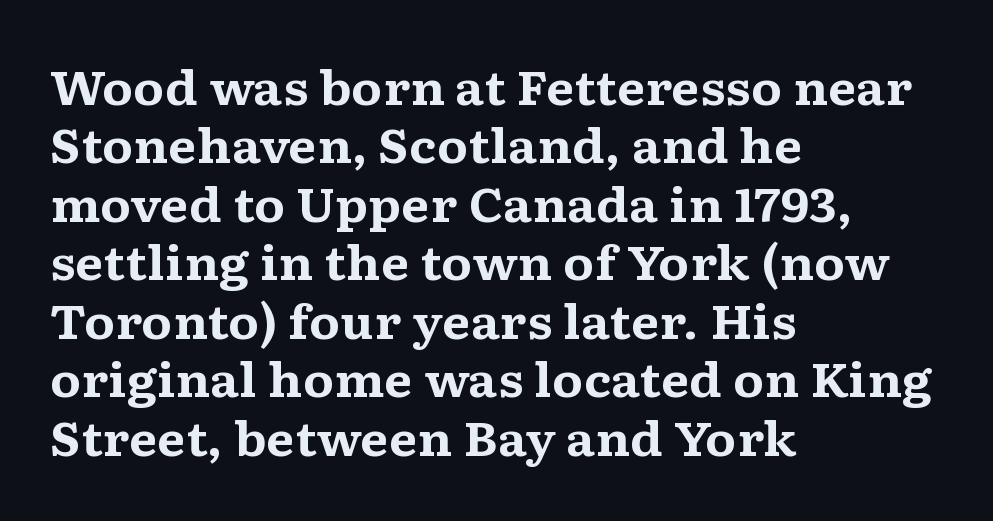
Varying glyph widths throughout — classic text-font behaviour. The lettering holds an erect, upright posture throughout. Caption: bold face, heavy strokes. Leading: standard. Students, note that the glyphs here touch the page at normal intervals. Line starts are locked; line ends wander.
